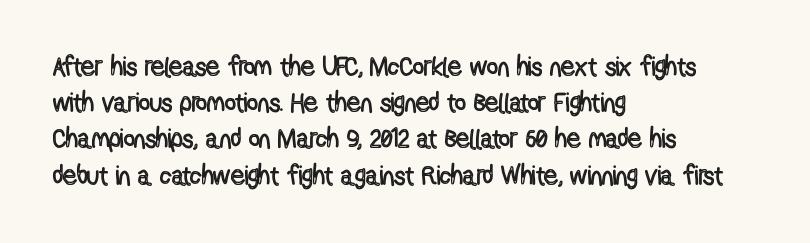
{"italic": "no", "underline": "no", "align": "left", "line_spacing": "normal", "line_spacing_ratio": 1.34, "letter_spacing": "normal", "letter_spacing_em": 0.0, "glyph_px": 27}
